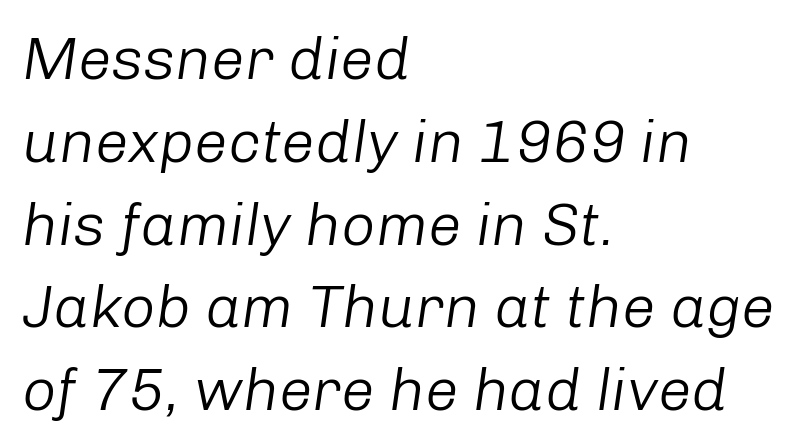
The image shows 60 px light type, italic (leaning right); set left-aligned, normal line spacing (1.38x), normal letter spacing, not underlined; low stroke contrast and a medium x-height.
